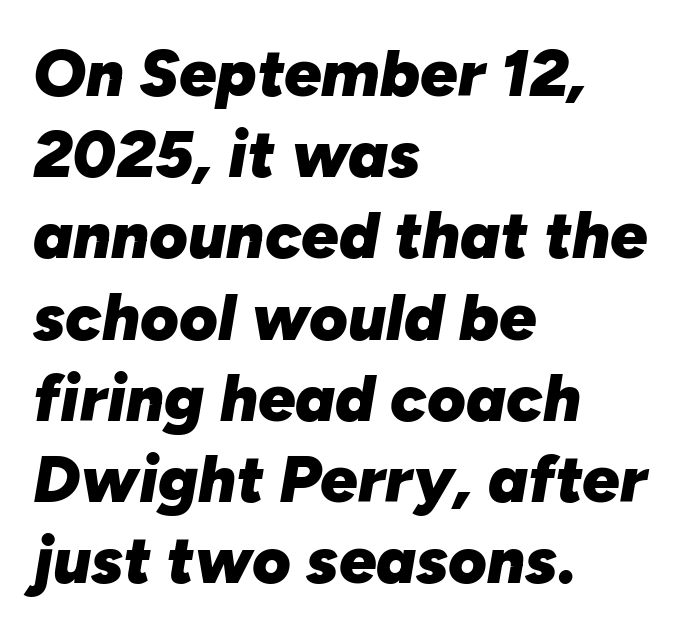
The image shows 66 px heavy type, italic (leaning right); set left-aligned, line spacing 1.23x, normal letter spacing, not underlined; low stroke contrast and a medium x-height.
